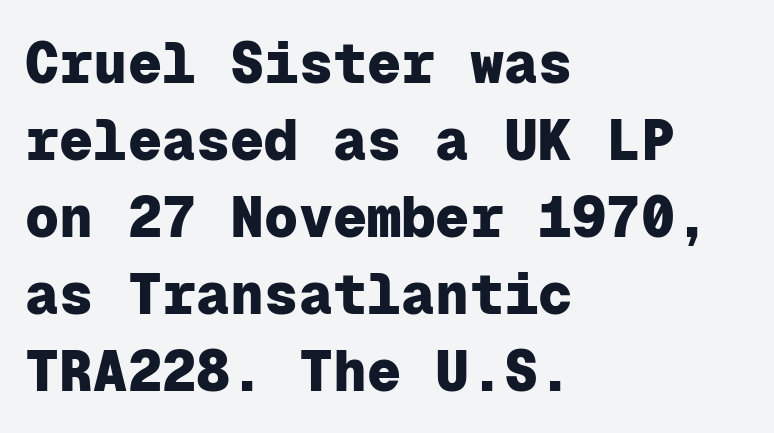
Look at the bottom of the vertical strokes: they stop flat, with no serifs. The rag falls on the right side of this text block. This is heavy type, rendered in bold. Tracking value appears to be zero — textbook default spacing.
